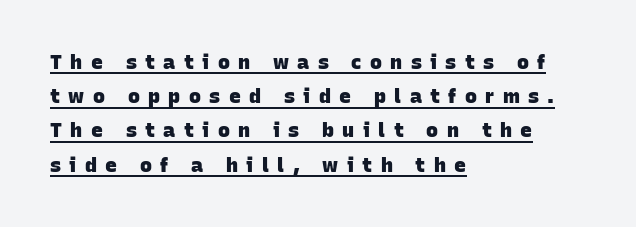
The rendering uses the underline text-decoration. Someone cranked the tracking dial way up on this one. The setting favours the left margin, as ordinary paragraphs usually do. Stroke thickness is high; the sample reads as a true bold.
